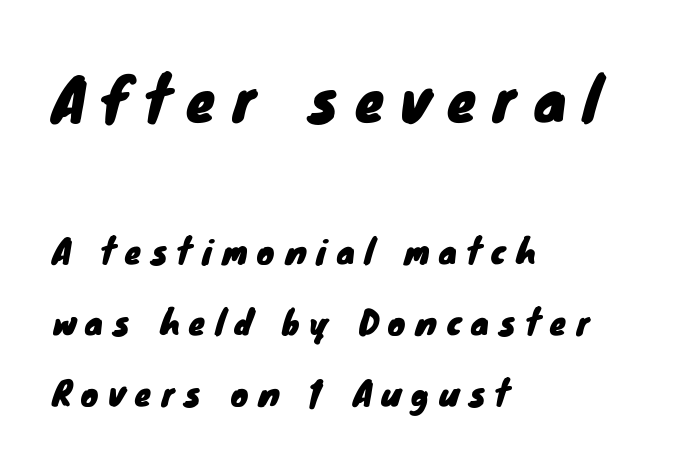
Q: Is the typeface a serif or a sans-serif typeface? A: Sans-serif.
Q: Is the text underlined? A: No.
Q: How is the paragraph aligned? A: Left-aligned.
Q: Is the spacing between letters normal or unusually wide? A: Unusually wide.
Q: Is the spacing between lines tight, normal or loose? A: Loose.
Q: Which block of text is set in a larger size, the first (top) or the second (bottom)? A: The first (top) one.
Q: Width (condensed, normal, or wide)? A: Normal.
Q: Stroke contrast? A: Low.
Q: x-height? A: Small.
Q: Monospaced? A: No.
